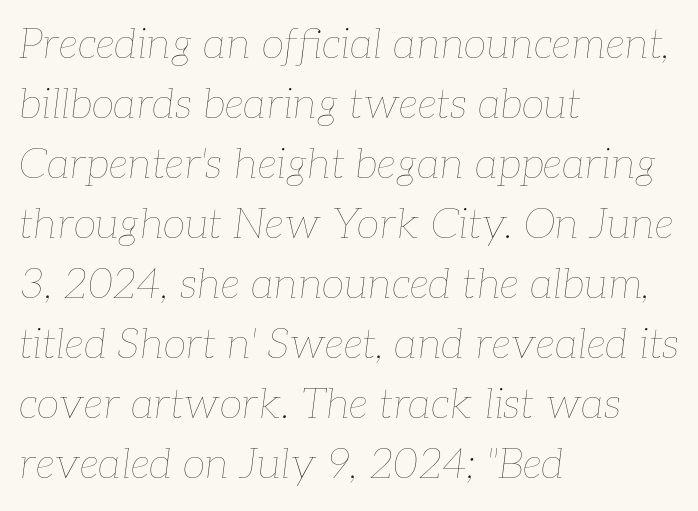
{"italic": "yes", "lean": "right", "slant_degrees": 7, "bold": "no", "weight": "thin", "width": "normal", "stroke_contrast": "low", "x_height": "medium", "monospaced": "no", "underline": "no", "align": "left", "line_spacing": "normal", "line_spacing_ratio": 1.43, "letter_spacing": "normal", "letter_spacing_em": 0.0, "glyph_px": 42}
